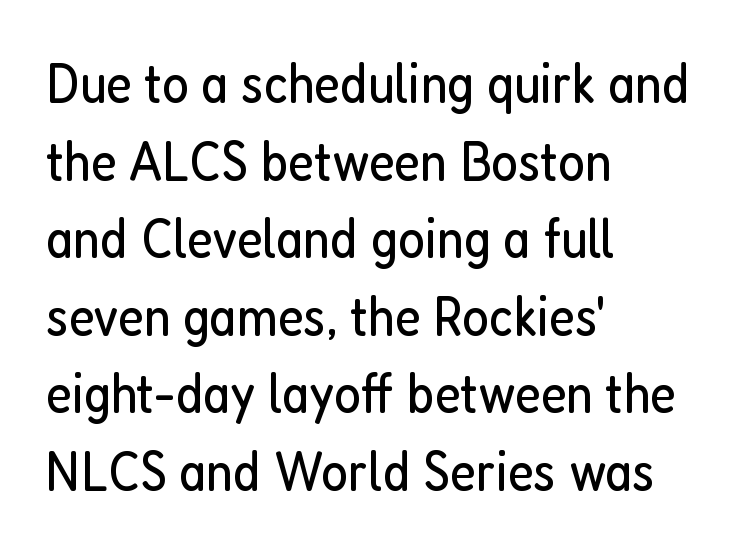
{"serif": "no", "italic": "no", "bold": "no", "weight": "regular", "width": "condensed", "stroke_contrast": "low", "x_height": "medium", "monospaced": "no", "underline": "no", "align": "left", "line_spacing": "normal", "line_spacing_ratio": 1.36, "letter_spacing": "normal", "letter_spacing_em": 0.0, "glyph_px": 57}
